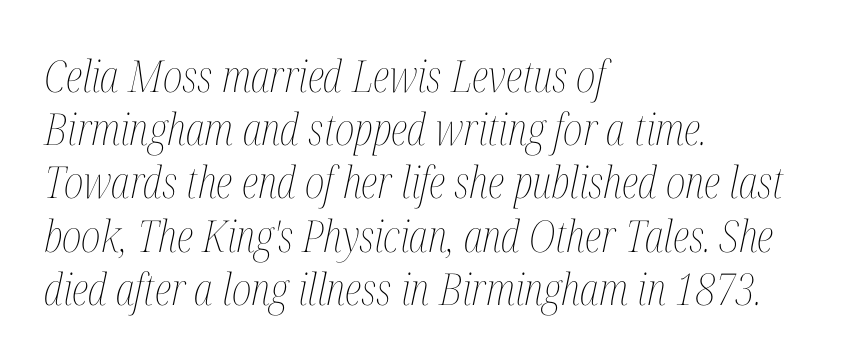
The image shows 44 px thin, condensed type, italic (leaning right); set left-aligned, line spacing 1.21x, normal letter spacing, not underlined; medium stroke contrast and a medium x-height.
